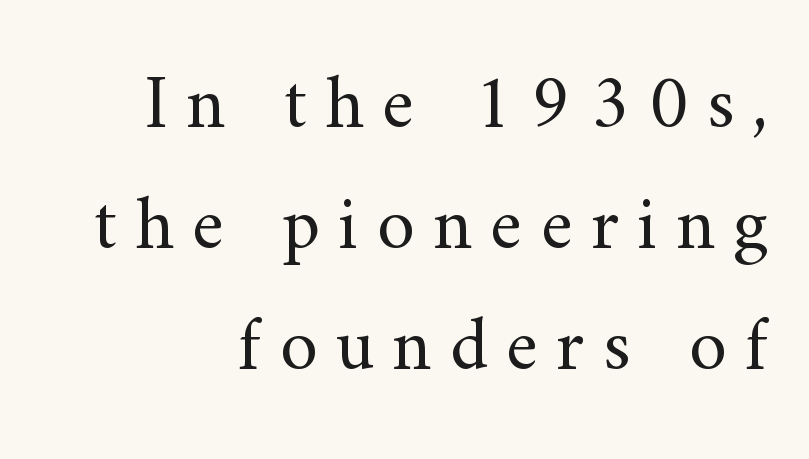
The image shows 76 px regular-weight serif type, upright; set right-aligned, normal line spacing (1.59x), unusually wide letter spacing (+0.24 em), not underlined; medium stroke contrast and a small x-height.
